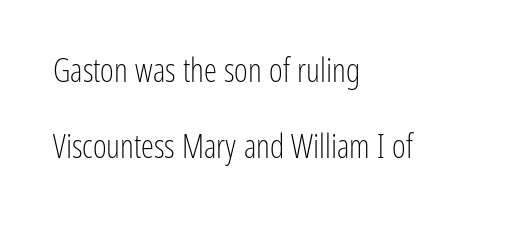
{"serif": "no", "italic": "no", "bold": "no", "weight": "light", "width": "condensed", "stroke_contrast": "low", "x_height": "medium", "monospaced": "no", "underline": "no", "align": "left", "line_spacing": "loose", "line_spacing_ratio": 2.31, "letter_spacing": "normal", "letter_spacing_em": 0.0, "glyph_px": 33}
